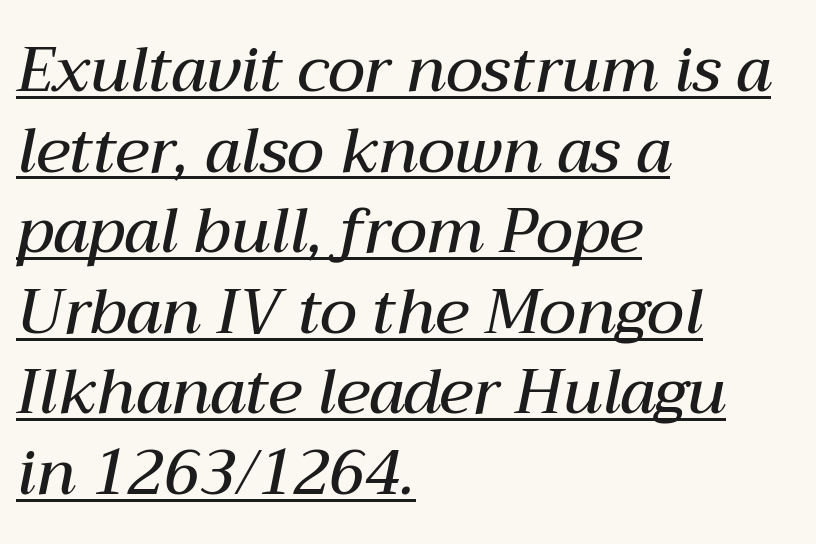
The image shows 62 px semibold type, italic (leaning right); set left-aligned, normal line spacing (1.3x), normal letter spacing, underlined; medium stroke contrast and a medium x-height.
